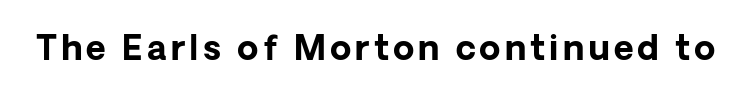
{"serif": "no", "italic": "no", "bold": "yes", "weight": "bold", "width": "normal", "stroke_contrast": "low", "x_height": "medium", "monospaced": "no", "underline": "no", "glyph_px": 34}
